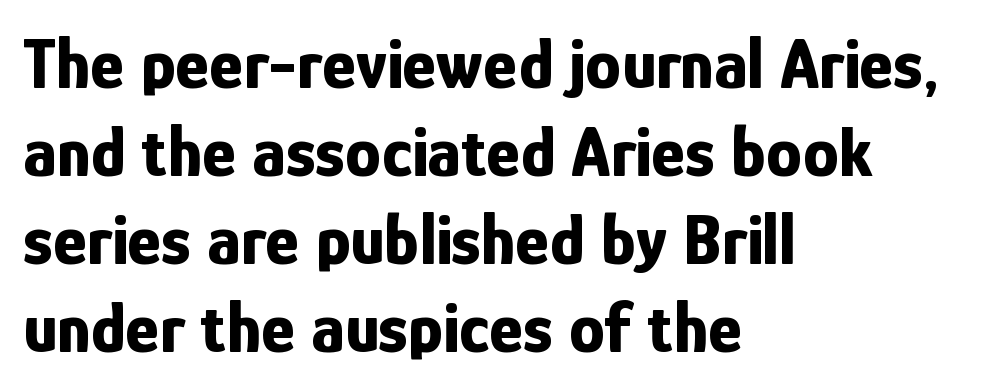
Q: Is the text bold? A: Yes.
Q: Is the text italic (slanted)? A: No, it is upright.
Q: Is the typeface a serif or a sans-serif typeface? A: Sans-serif.
Q: Is the text underlined? A: No.
Q: How is the paragraph aligned? A: Left-aligned.
Q: Is the spacing between letters normal or unusually wide? A: Normal.
Q: Width (condensed, normal, or wide)? A: Condensed.
Q: Stroke contrast? A: Low.
Q: x-height? A: Medium.
Q: Monospaced? A: No.
